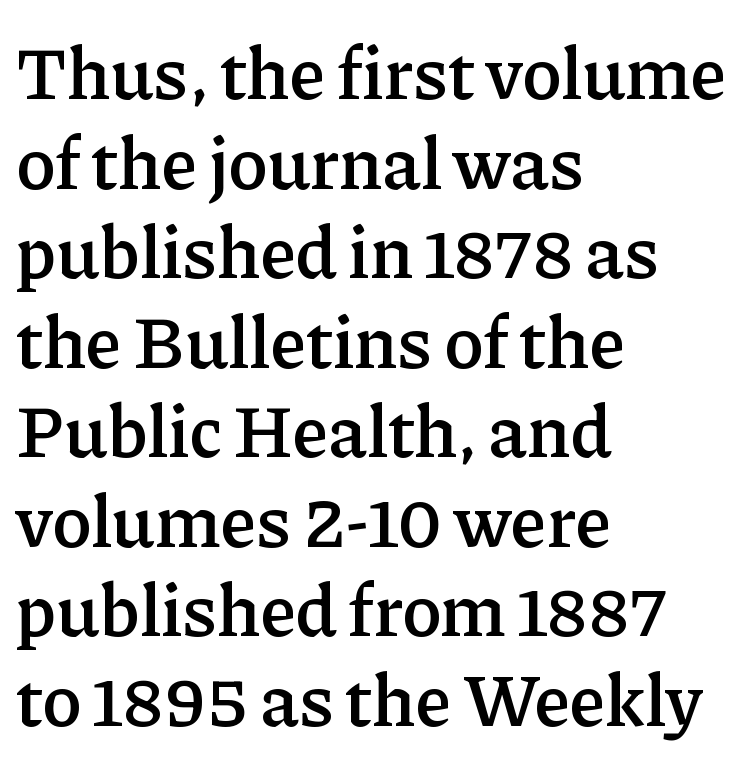
Weight check: semibold — heavier than regular, not quite bold. The type sits square on the baseline with zero lean. The letterforms sit shoulder to shoulder at normal distance. Honestly, there is no underline to notice here at all.
